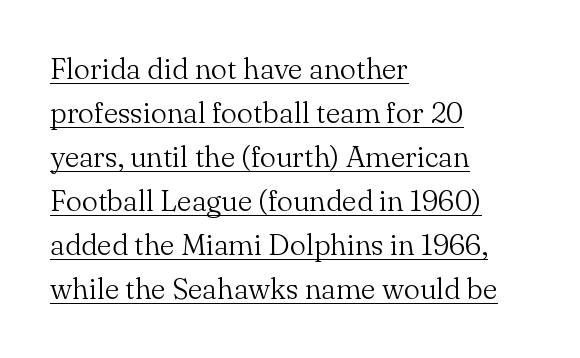
The image shows 29 px light serif type, upright; set left-aligned, normal line spacing (1.52x), normal letter spacing, underlined; medium stroke contrast and a small x-height.
